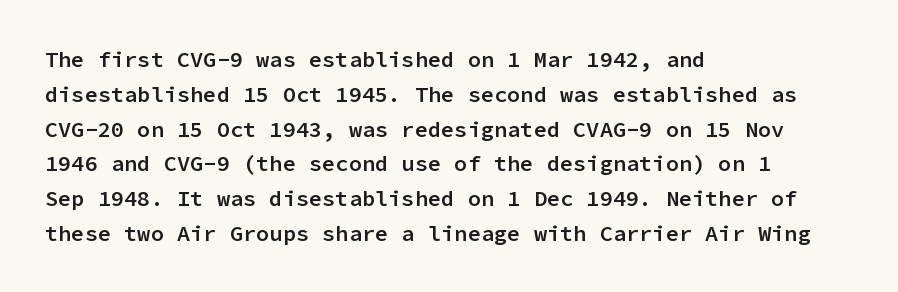
{"italic": "no", "bold": "semi", "underline": "no", "align": "left", "line_spacing": "normal", "line_spacing_ratio": 1.58, "letter_spacing": "normal", "letter_spacing_em": 0.0, "glyph_px": 22}
